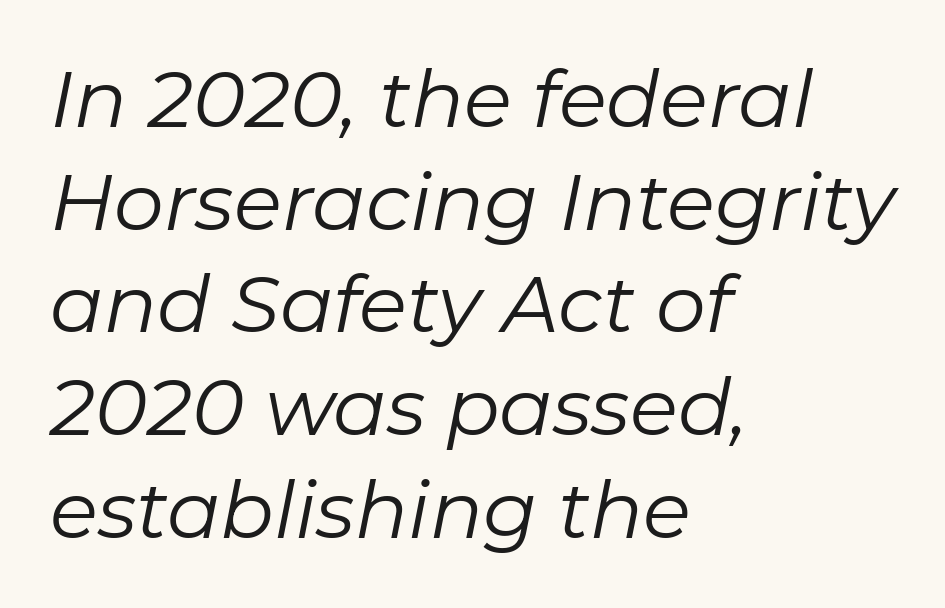
Q: Is the text bold? A: No.
Q: Is the text italic (slanted)? A: Yes, it leans right by about 11 degrees.
Q: Is the text underlined? A: No.
Q: How is the paragraph aligned? A: Left-aligned.
Q: Is the spacing between letters normal or unusually wide? A: Normal.
Q: Is the spacing between lines tight, normal or loose? A: Normal.
Q: Width (condensed, normal, or wide)? A: Normal.
Q: Stroke contrast? A: Low.
Q: x-height? A: Medium.
Q: Monospaced? A: No.
